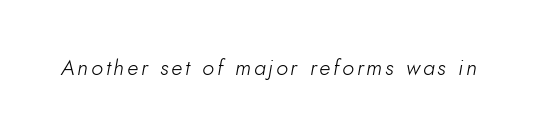
The image shows 22 px text type, italic (leaning right); set not underlined.
